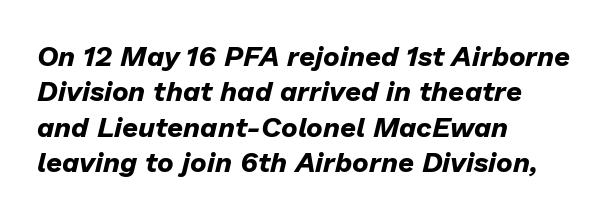
Varying glyph widths throughout — classic text-font behaviour. Caption: standard tracking, unaltered. Does the copy run flush right? No — it runs flush left. Evenly set lines give the paragraph a standard silhouette. This sample uses an oblique cut, with every glyph tilted off the vertical. Rule under the text: the space is simply empty.
